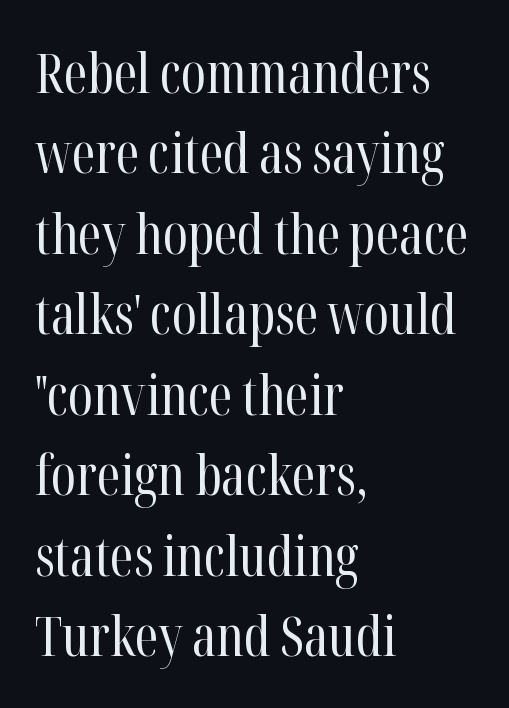
{"serif": "yes", "italic": "no", "bold": "no", "weight": "regular", "width": "condensed", "stroke_contrast": "high", "x_height": "medium", "monospaced": "no", "underline": "no", "align": "left", "line_spacing": "normal", "line_spacing_ratio": 1.49, "letter_spacing": "normal", "letter_spacing_em": 0.0, "glyph_px": 54}
